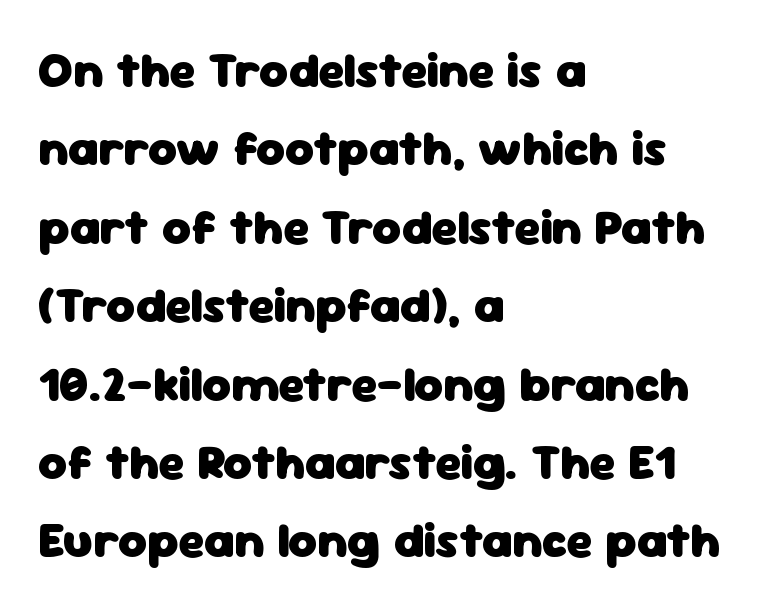
Q: Is the text bold? A: Yes.
Q: Is the text italic (slanted)? A: No, it is upright.
Q: Is the typeface a serif or a sans-serif typeface? A: Sans-serif.
Q: Is the text underlined? A: No.
Q: How is the paragraph aligned? A: Left-aligned.
Q: Is the spacing between letters normal or unusually wide? A: Normal.
Q: Is the spacing between lines tight, normal or loose? A: Normal.
Q: Width (condensed, normal, or wide)? A: Normal.
Q: Stroke contrast? A: Low.
Q: x-height? A: Medium.
Q: Monospaced? A: No.
